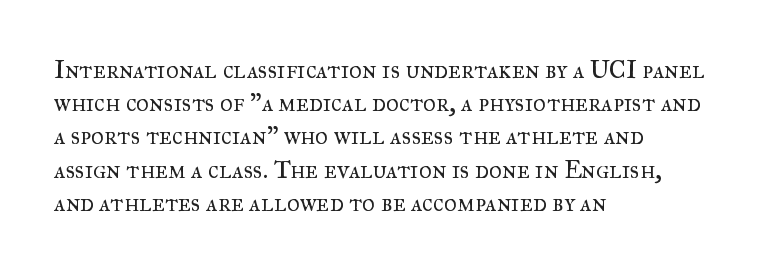
{"italic": "no", "bold": "no", "underline": "no", "align": "left", "line_spacing": "normal", "line_spacing_ratio": 1.33, "letter_spacing": "normal", "letter_spacing_em": 0.0, "glyph_px": 25}
